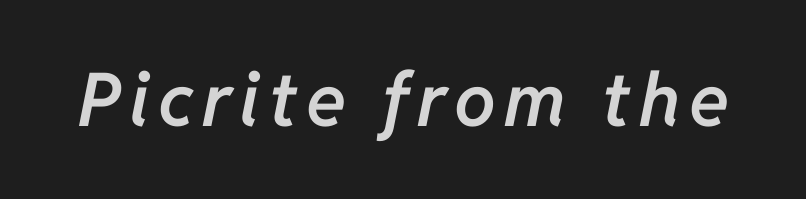
A typesetter would call this proportional, since set widths differ per character. The strokes are fattened partway — semibold, not bold. Slant detected: the letters are inclined. Bare-footed words on every line.
